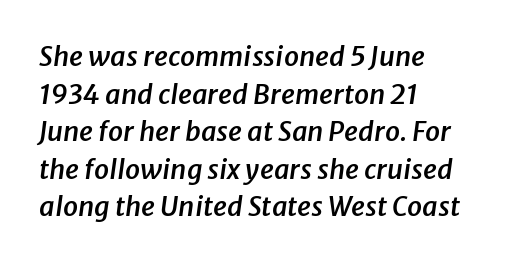
Caption: semibold face, moderately heavy strokes. The setting favours the left margin, as ordinary paragraphs usually do. Look at the tracking — it's just the regular setting, nothing added. This is oblique type, the kind used for emphasis or titles. Rule under the text: the space is simply empty.
